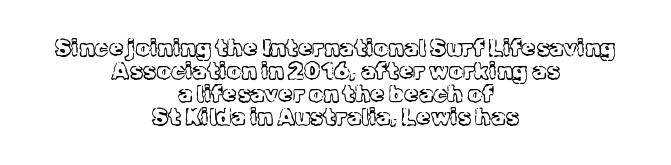
The lines are quadded center. The leading is snug, giving the passage a crowded texture. The passage shown is not bold in any degree. A typesetter would call this zero additional tracking.
